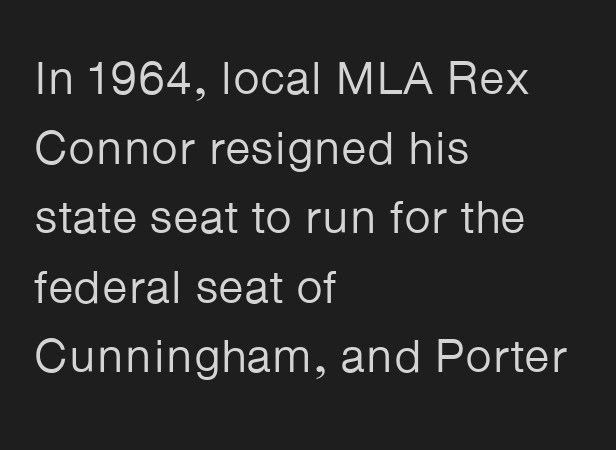
Examine the stroke ends and you'll find no serifs. The gap between lines stays unmarked. The font is comparable to plain body text, perhaps lighter. Varying glyph widths throughout — classic text-font behaviour. Left-aligned paragraph, ragged on the right.
